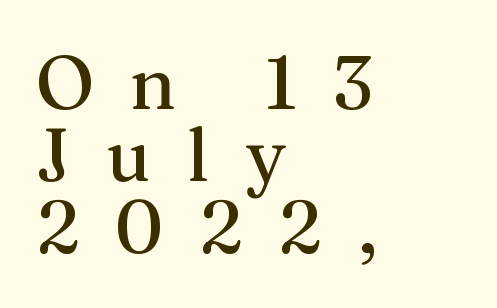
The image shows 74 px serif type, upright; set left-aligned, tight line spacing (0.97x), unusually wide letter spacing (+0.48 em), not underlined; medium stroke contrast and a medium x-height.
